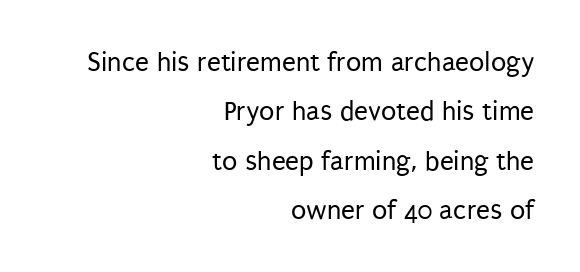
The font family rendered here belongs to the sans-serif group. Compared with a typical body face, this is equally light or lighter still. Looks like regular typesetting: each glyph gets only the width it needs. In terms of letterspacing, this is plain default setting. The lettering holds an erect, upright posture throughout. Typeset ragged left — the right edge is the straight one.
